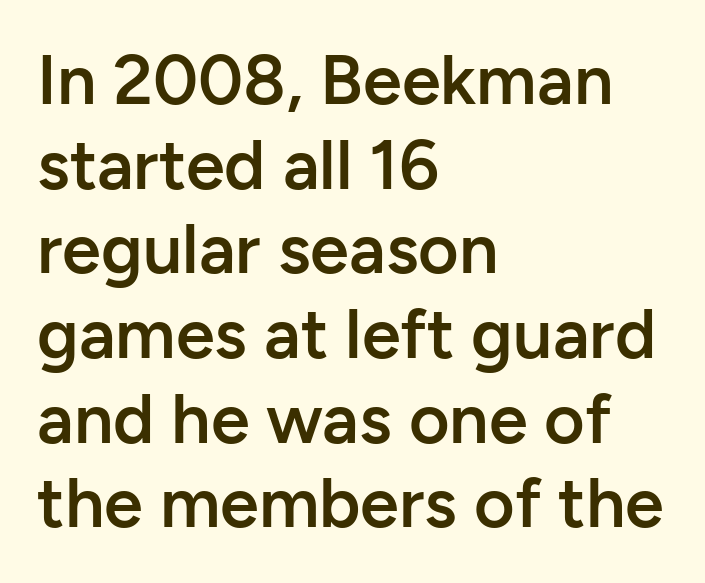
The image shows 70 px semibold sans-serif type, upright; set left-aligned, line spacing 1.21x, normal letter spacing, not underlined; low stroke contrast and a medium x-height.
